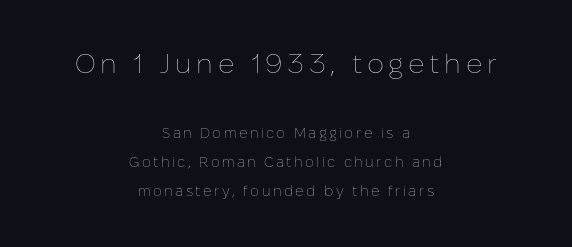
No heavy texture on the line: the type isn't bold. Teacher's note: observe the equal gaps on both sides — that is centered alignment. The font's upright variant was chosen for this text. Large over small — that's the arrangement of the two blocks here. The space directly below the letters is spotless. The lines are spread far apart with generous leading.
